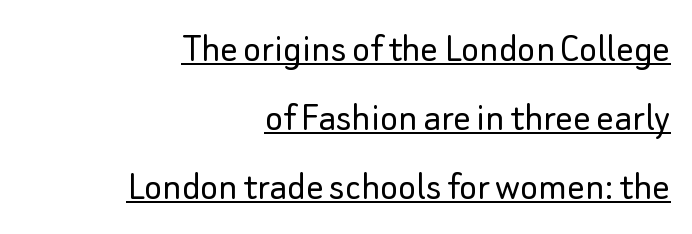
The image shows 43 px light sans-serif type, upright; set right-aligned, normal line spacing (1.6x), normal letter spacing, underlined; low stroke contrast and a small x-height.
